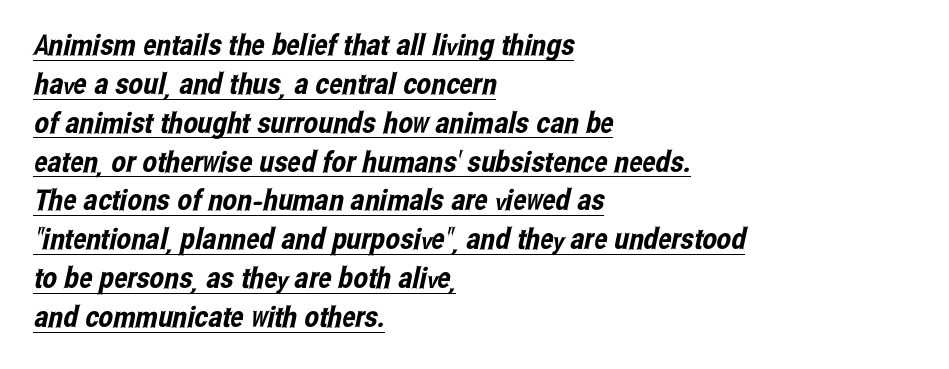
This sample uses plain, unmodified letter spacing. What's the leading like? Ordinary, nothing unusual. Beneath each row of characters lies a ruled line. All the whitespace from short lines collects on the right. The letters advance in unequal steps, a hallmark of proportional type. Regarding serifs, this sample does without them.
